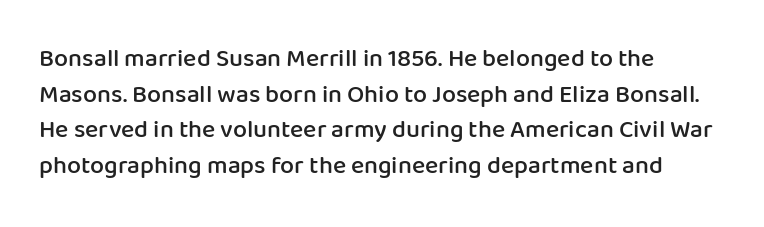
The vertical gap from one line to the next is medium. Which margin do the lines hug? The left one — the right edge is uneven. If you drew a line through each stem, it would be perfectly vertical. Has an underline been added? It has not.
